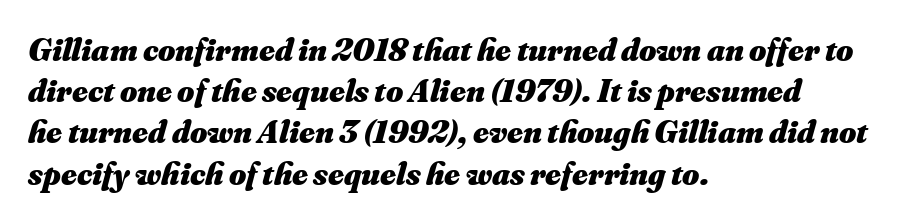
The image shows 33 px heavy type, italic (leaning right); set left-aligned, normal line spacing (1.25x), normal letter spacing, not underlined; medium stroke contrast and a small x-height.
